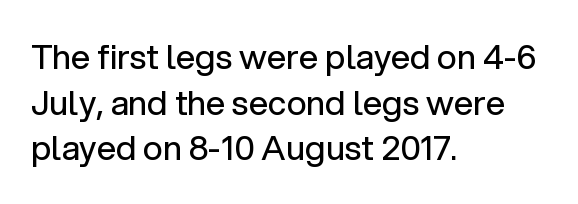
{"serif": "no", "italic": "no", "bold": "no", "weight": "regular", "width": "normal", "stroke_contrast": "low", "x_height": "medium", "monospaced": "no", "underline": "no", "align": "left", "line_spacing": "normal", "line_spacing_ratio": 1.34, "letter_spacing": "normal", "letter_spacing_em": 0.0, "glyph_px": 34}
